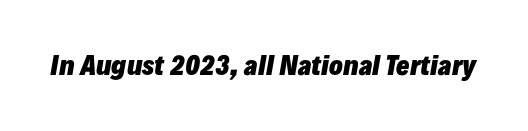
{"italic": "yes", "lean": "right", "slant_degrees": 10, "bold": "yes", "underline": "no", "letter_spacing": "normal", "letter_spacing_em": 0.0, "glyph_px": 25}
